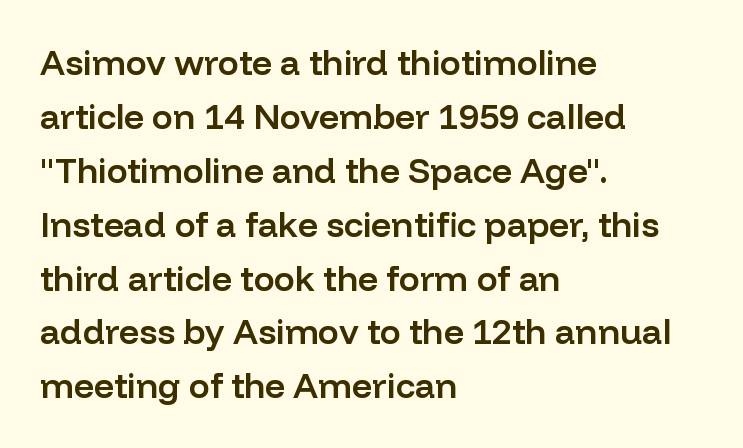
{"serif": "no", "italic": "no", "bold": "semi", "weight": "semibold", "width": "normal", "stroke_contrast": "low", "x_height": "medium", "monospaced": "no", "underline": "no", "align": "left", "line_spacing": "normal", "line_spacing_ratio": 1.54, "letter_spacing": "normal", "letter_spacing_em": 0.0, "glyph_px": 35}
